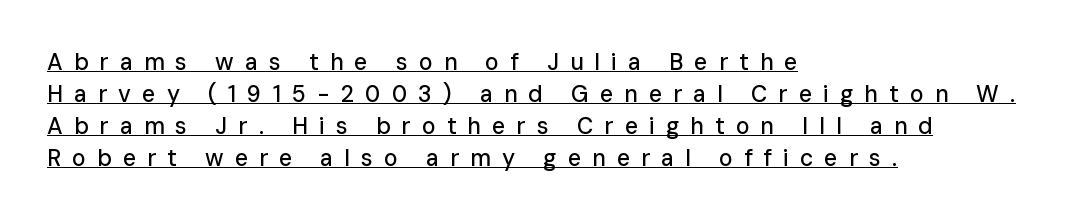
Vertical spacing — default. Notice how the passage keeps a crisp vertical edge on the left only. Unlike italic type, these characters show no tilt at all. The sample's only ornament is a line tracing under the words. This rendering widens character spacing well past its baseline value.
